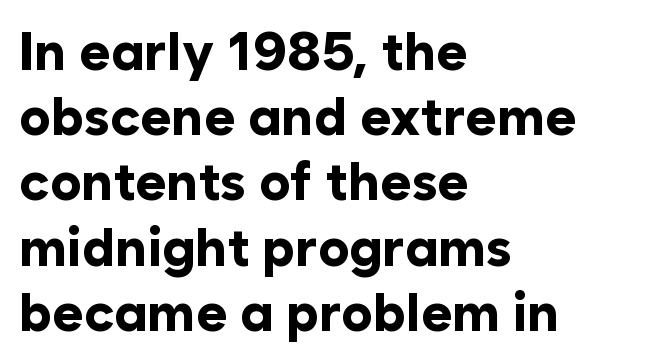
This is roman type, the default non-slanted kind. You can tell from the bare stems that sans-serif type was used. Short and long lines alike share a common starting point at left. Here the glyphs are tracked normally, forming tight word shapes.
